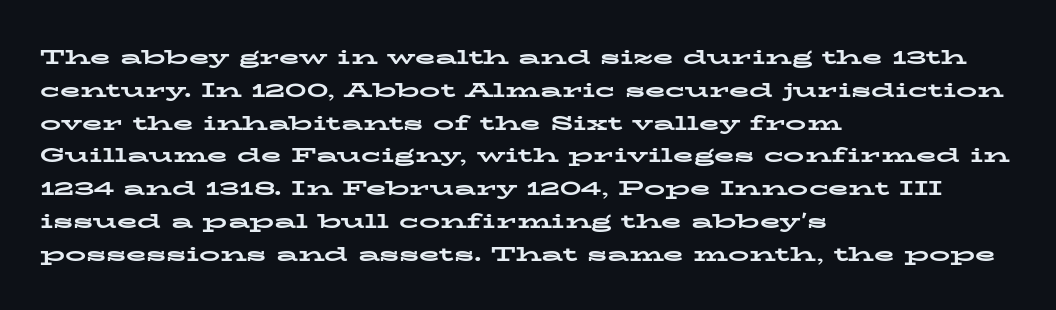
{"italic": "no", "bold": "yes", "underline": "no", "align": "left", "line_spacing": "normal", "line_spacing_ratio": 1.56, "letter_spacing": "normal", "letter_spacing_em": 0.0, "glyph_px": 21}
